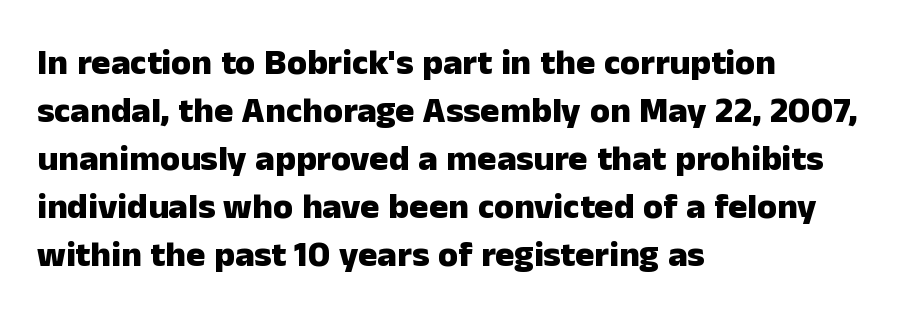
Q: Is the text bold? A: Yes.
Q: Is the text italic (slanted)? A: No, it is upright.
Q: Is the typeface a serif or a sans-serif typeface? A: Sans-serif.
Q: Is the text underlined? A: No.
Q: How is the paragraph aligned? A: Left-aligned.
Q: Is the spacing between letters normal or unusually wide? A: Normal.
Q: Is the spacing between lines tight, normal or loose? A: Normal.
Q: Width (condensed, normal, or wide)? A: Normal.
Q: Stroke contrast? A: Low.
Q: x-height? A: Medium.
Q: Monospaced? A: No.
